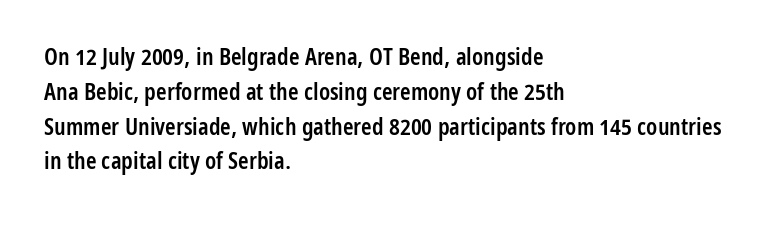
Q: Is the text bold? A: Semi-bold.
Q: Is the text italic (slanted)? A: No, it is upright.
Q: Is the text underlined? A: No.
Q: How is the paragraph aligned? A: Left-aligned.
Q: Is the spacing between letters normal or unusually wide? A: Normal.
Q: Is the spacing between lines tight, normal or loose? A: Normal.
